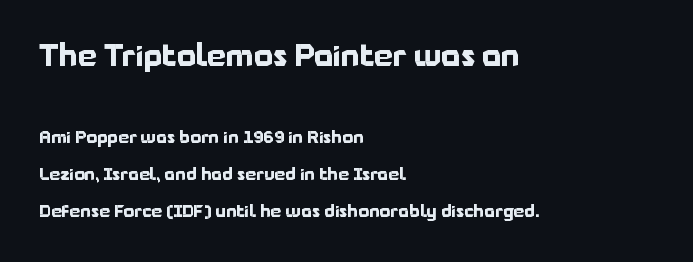
Upright lettering throughout. Bold? Absolutely — the strokes are thick and heavy. Vertical spacing — loose. Does the type have serifs? No, each stem ends abruptly.
